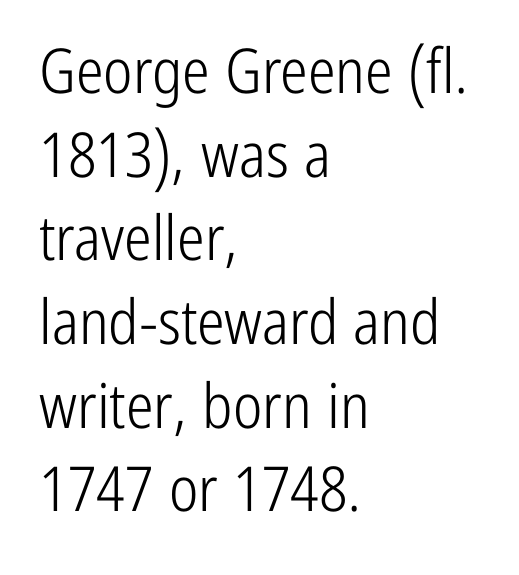
Q: Is the text bold? A: No.
Q: Is the text italic (slanted)? A: No, it is upright.
Q: Is the typeface a serif or a sans-serif typeface? A: Sans-serif.
Q: Is the text underlined? A: No.
Q: How is the paragraph aligned? A: Left-aligned.
Q: Is the spacing between letters normal or unusually wide? A: Normal.
Q: Is the spacing between lines tight, normal or loose? A: Normal.
Q: Width (condensed, normal, or wide)? A: Condensed.
Q: Stroke contrast? A: Low.
Q: x-height? A: Medium.
Q: Monospaced? A: No.
